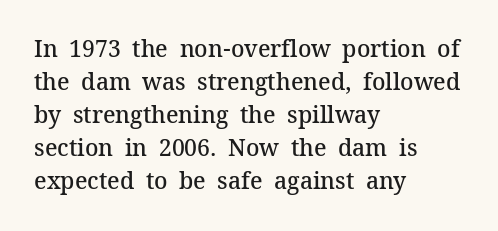
{"italic": "no", "bold": "semi", "underline": "no", "align": "left", "line_spacing": "normal", "line_spacing_ratio": 1.43, "letter_spacing": "normal", "letter_spacing_em": 0.0, "glyph_px": 23}
